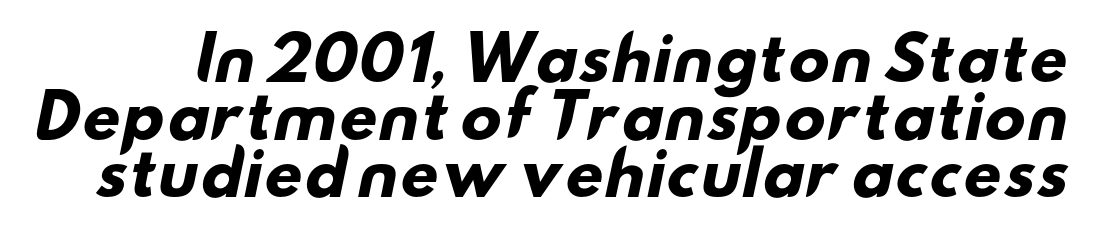
Q: Is the text bold? A: Yes.
Q: Is the typeface a serif or a sans-serif typeface? A: Sans-serif.
Q: Is the text underlined? A: No.
Q: Is the spacing between letters normal or unusually wide? A: Normal.
Q: Is the spacing between lines tight, normal or loose? A: Tight.
Q: Width (condensed, normal, or wide)? A: Wide.
Q: Stroke contrast? A: Low.
Q: x-height? A: Small.
Q: Monospaced? A: No.
